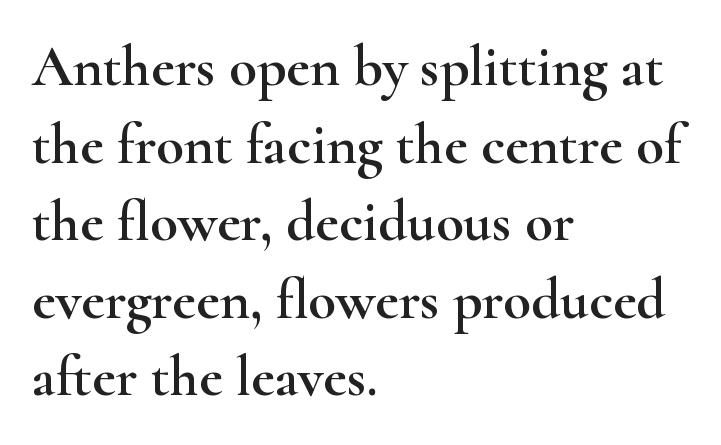
{"serif": "yes", "italic": "no", "width": "wide", "stroke_contrast": "high", "x_height": "small", "monospaced": "no", "underline": "no", "align": "left", "line_spacing": "normal", "line_spacing_ratio": 1.36, "letter_spacing": "normal", "letter_spacing_em": 0.0, "glyph_px": 57}
